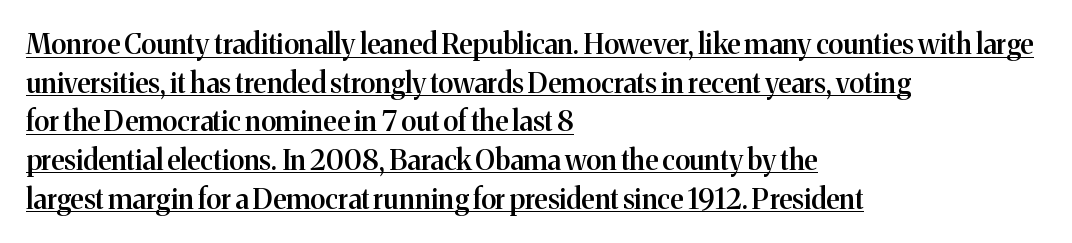
In terms of leading, this rendering sits right in the middle. You can tell it's not italic because the verticals are truly vertical. Descenders here cross a horizontal rule under the line. I'd call this a serif setting — the letters wear small feet. Is this a fixed-width face? No — the glyphs have proportional, varying widths. Which margin do the lines hug? The left one — the right edge is uneven.
